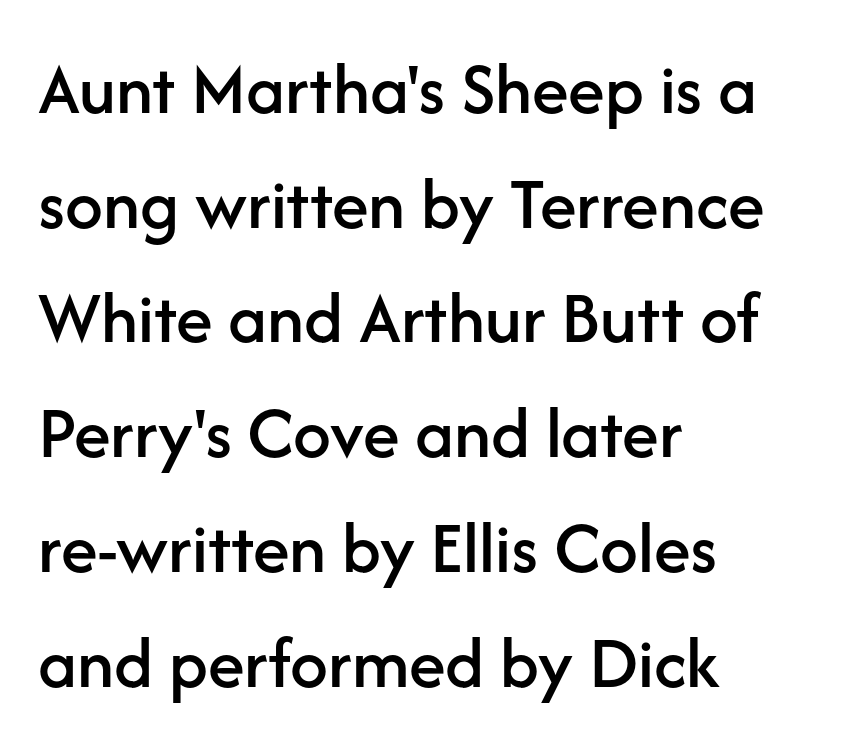
{"serif": "no", "italic": "no", "width": "normal", "stroke_contrast": "low", "x_height": "medium", "monospaced": "no", "underline": "no", "align": "left", "line_spacing": "normal", "line_spacing_ratio": 1.53, "letter_spacing": "normal", "letter_spacing_em": 0.0, "glyph_px": 75}
